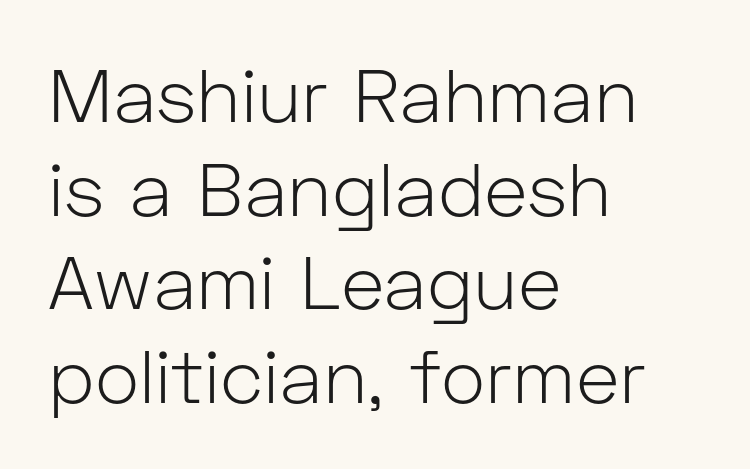
{"serif": "no", "italic": "no", "bold": "no", "weight": "light", "width": "normal", "stroke_contrast": "low", "x_height": "medium", "monospaced": "no", "underline": "no", "align": "left", "line_spacing": "normal", "line_spacing_ratio": 1.25, "letter_spacing": "normal", "letter_spacing_em": 0.0, "glyph_px": 75}
